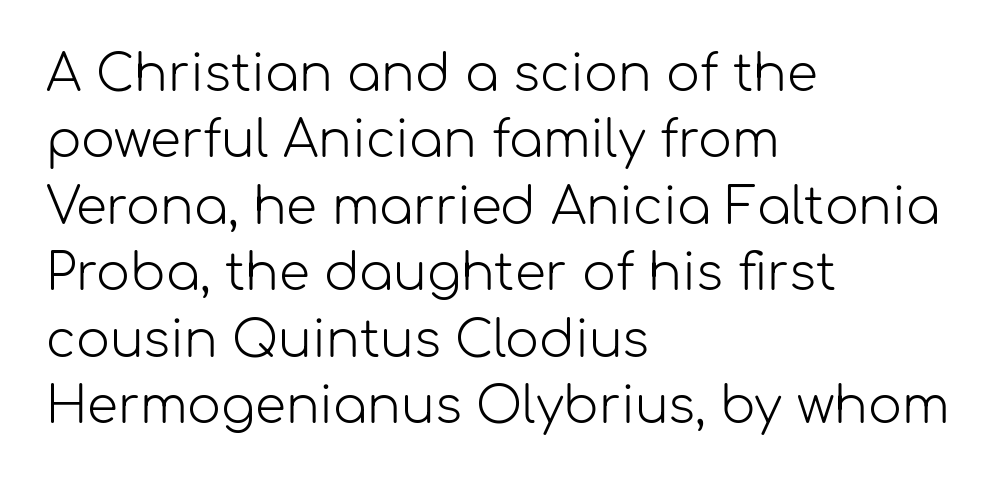
Q: Is the text bold? A: No.
Q: Is the text italic (slanted)? A: No, it is upright.
Q: Is the typeface a serif or a sans-serif typeface? A: Sans-serif.
Q: Is the text underlined? A: No.
Q: How is the paragraph aligned? A: Left-aligned.
Q: Is the spacing between letters normal or unusually wide? A: Normal.
Q: Is the spacing between lines tight, normal or loose? A: Normal.
Q: Width (condensed, normal, or wide)? A: Normal.
Q: Stroke contrast? A: Low.
Q: x-height? A: Medium.
Q: Monospaced? A: No.
